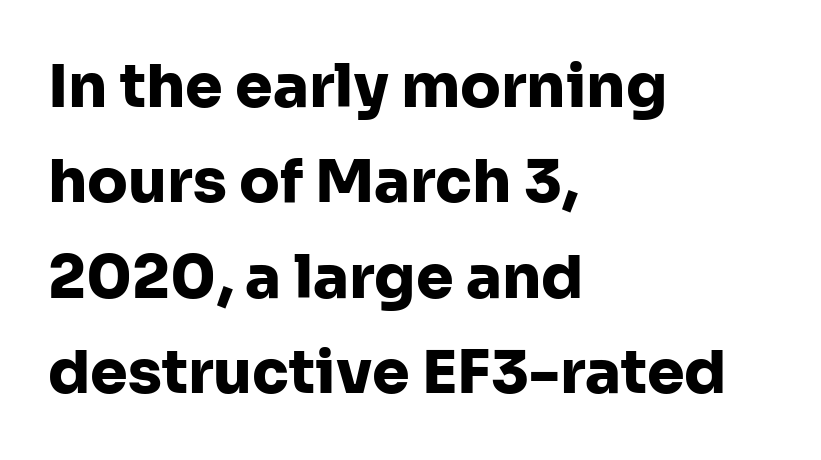
Q: Is the text bold? A: Yes.
Q: Is the text italic (slanted)? A: No, it is upright.
Q: Is the typeface a serif or a sans-serif typeface? A: Sans-serif.
Q: Is the text underlined? A: No.
Q: How is the paragraph aligned? A: Left-aligned.
Q: Is the spacing between letters normal or unusually wide? A: Normal.
Q: Is the spacing between lines tight, normal or loose? A: Normal.
Q: Width (condensed, normal, or wide)? A: Normal.
Q: Stroke contrast? A: Low.
Q: x-height? A: Medium.
Q: Monospaced? A: No.
